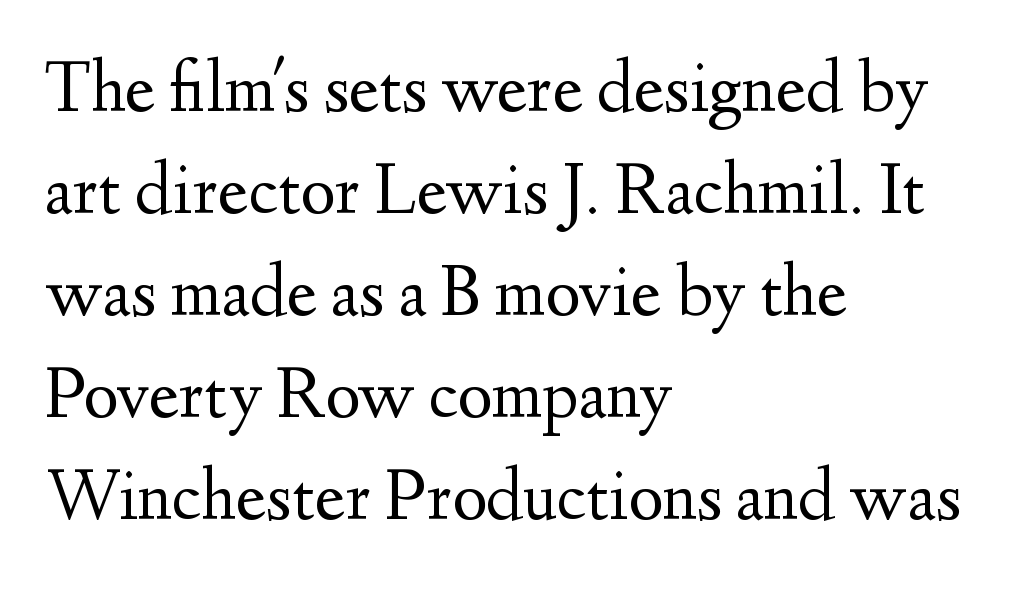
Q: Is the text bold? A: No.
Q: Is the text italic (slanted)? A: No, it is upright.
Q: Is the typeface a serif or a sans-serif typeface? A: Serif.
Q: Is the text underlined? A: No.
Q: How is the paragraph aligned? A: Left-aligned.
Q: Is the spacing between letters normal or unusually wide? A: Normal.
Q: Is the spacing between lines tight, normal or loose? A: Normal.
Q: Width (condensed, normal, or wide)? A: Normal.
Q: Stroke contrast? A: Medium.
Q: x-height? A: Small.
Q: Monospaced? A: No.
